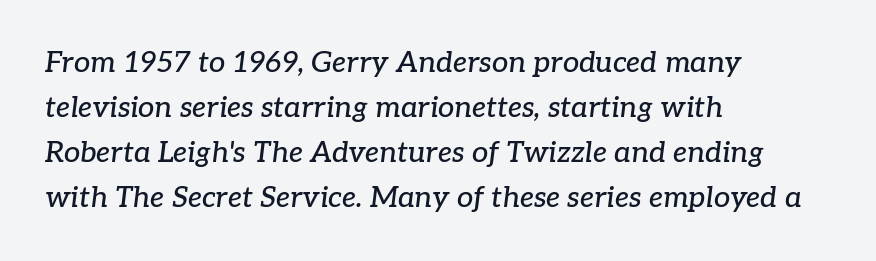
I'd call this a serif setting — the letters wear small feet. Default kerning and tracking; the words read as compact shapes. Each letter keeps its own natural width here, so spacing adapts to shape. Honestly, the row spacing looks completely unremarkable. One-word summary of the alignment: left.
